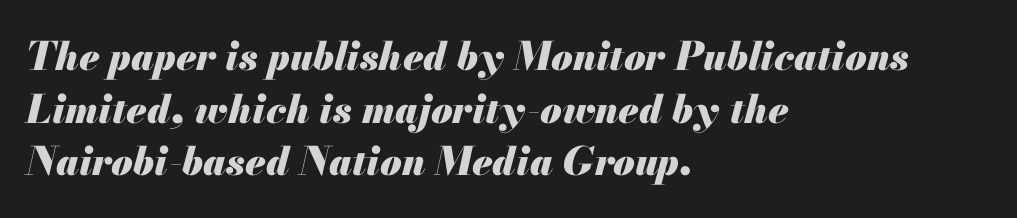
{"italic": "yes", "lean": "right", "slant_degrees": 13, "bold": "yes", "weight": "heavy", "width": "normal", "stroke_contrast": "medium", "x_height": "small", "monospaced": "no", "underline": "no", "align": "left", "line_spacing": "normal", "line_spacing_ratio": 1.35, "letter_spacing": "normal", "letter_spacing_em": 0.0, "glyph_px": 39}
